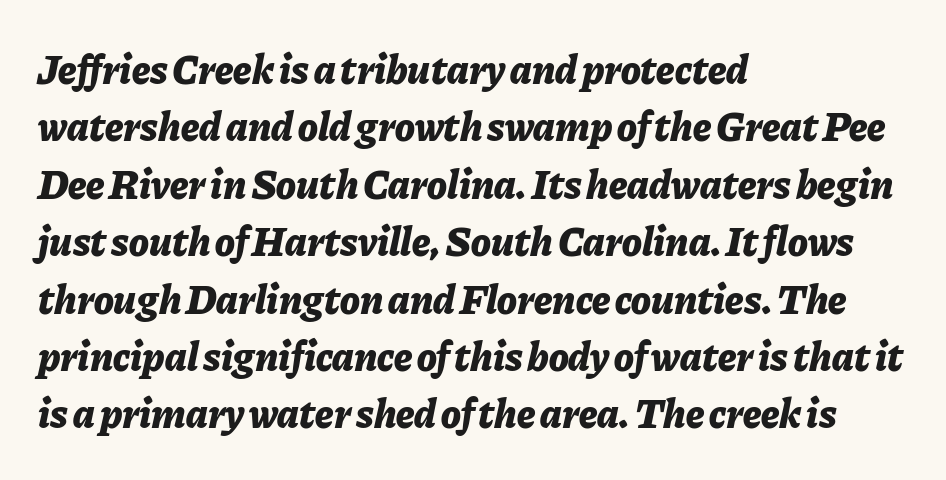
Q: Is the text bold? A: Yes.
Q: Is the text italic (slanted)? A: Yes, it leans right by about 11 degrees.
Q: Is the text underlined? A: No.
Q: How is the paragraph aligned? A: Left-aligned.
Q: Is the spacing between letters normal or unusually wide? A: Normal.
Q: Is the spacing between lines tight, normal or loose? A: Normal.
Q: Width (condensed, normal, or wide)? A: Normal.
Q: Stroke contrast? A: Low.
Q: x-height? A: Medium.
Q: Monospaced? A: No.
